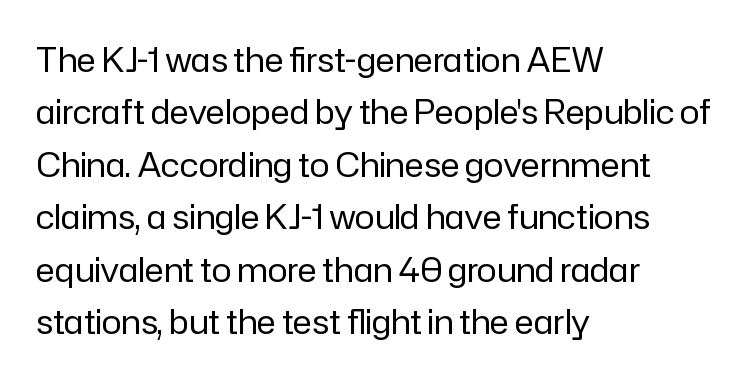
{"serif": "no", "italic": "no", "bold": "no", "weight": "regular", "width": "normal", "stroke_contrast": "low", "x_height": "medium", "monospaced": "no", "underline": "no", "align": "left", "line_spacing": "normal", "line_spacing_ratio": 1.59, "letter_spacing": "normal", "letter_spacing_em": 0.0, "glyph_px": 33}
